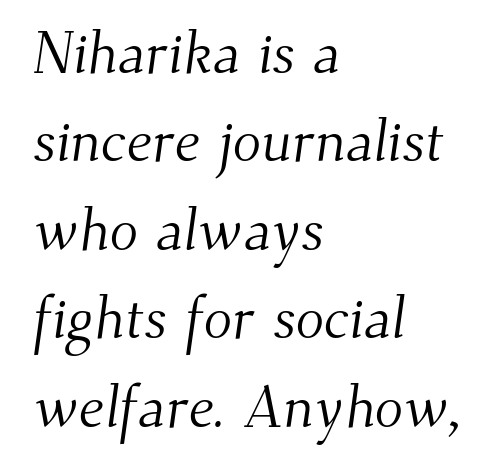
Q: Is the text bold? A: No.
Q: Is the typeface a serif or a sans-serif typeface? A: Serif.
Q: Is the text underlined? A: No.
Q: How is the paragraph aligned? A: Left-aligned.
Q: Is the spacing between letters normal or unusually wide? A: Normal.
Q: Is the spacing between lines tight, normal or loose? A: Normal.
Q: Width (condensed, normal, or wide)? A: Normal.
Q: Stroke contrast? A: Medium.
Q: x-height? A: Small.
Q: Monospaced? A: No.
